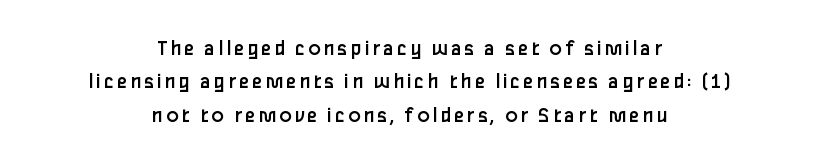
The image shows 23 px text type, upright; set centered, normal line spacing (1.45x), not underlined.
